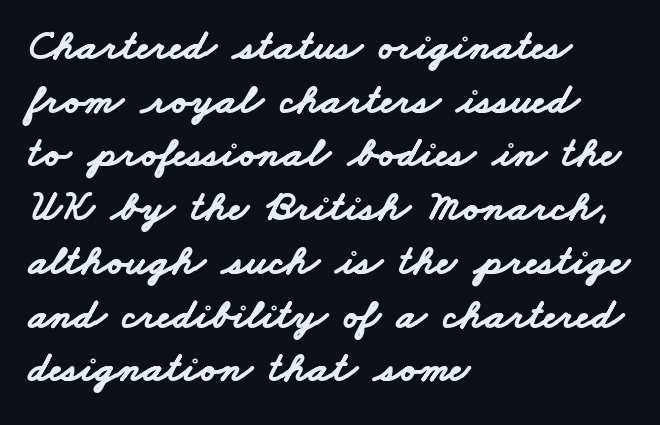
Q: Is the text bold? A: Yes.
Q: Is the typeface a serif or a sans-serif typeface? A: Sans-serif.
Q: Is the text underlined? A: No.
Q: How is the paragraph aligned? A: Left-aligned.
Q: Is the spacing between letters normal or unusually wide? A: Normal.
Q: Is the spacing between lines tight, normal or loose? A: Normal.
Q: Width (condensed, normal, or wide)? A: Wide.
Q: Stroke contrast? A: Low.
Q: x-height? A: Small.
Q: Monospaced? A: No.
